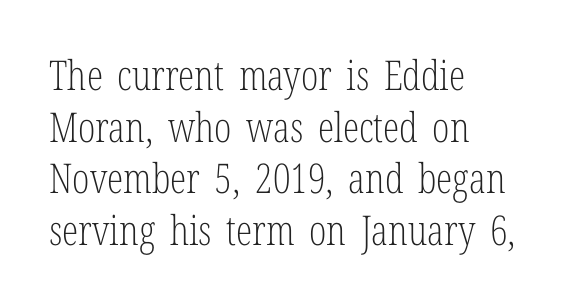
Successive baselines arrive at the customary interval. Underline: absent. This reads as an unemphasized weight, regular at the heaviest. Standard letterfit; no display-style spreading of the glyphs.
